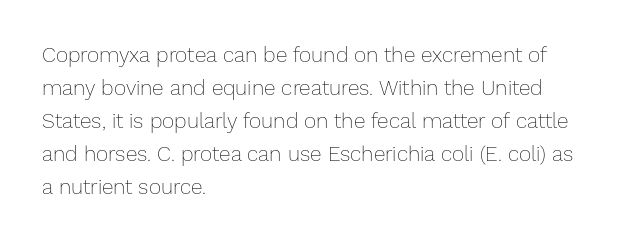
No italicization has been applied; the sample stays upright. This rendering features lettering with no underline. Summary of weight: not heavy and not bold. The typesetter chose a ragged-right arrangement here. The vertical gap from one line to the next is medium.
